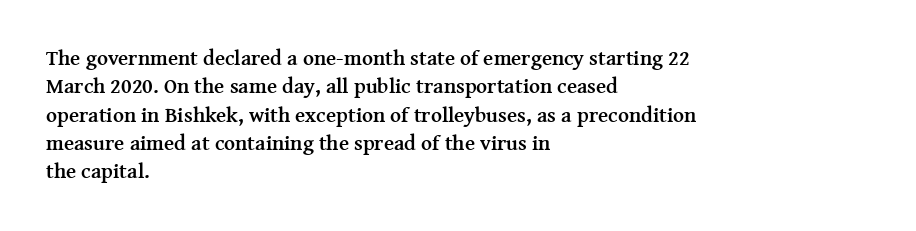
The lines in this sample share a left origin and differ only in where they stop. The block of text has a typical density, with ordinary space between rows. Posture: upright roman. The characters look thick and weighty, a clear bold. Letters rest on an invisible, unmarked baseline. There is no visible air inserted between adjacent glyphs.
